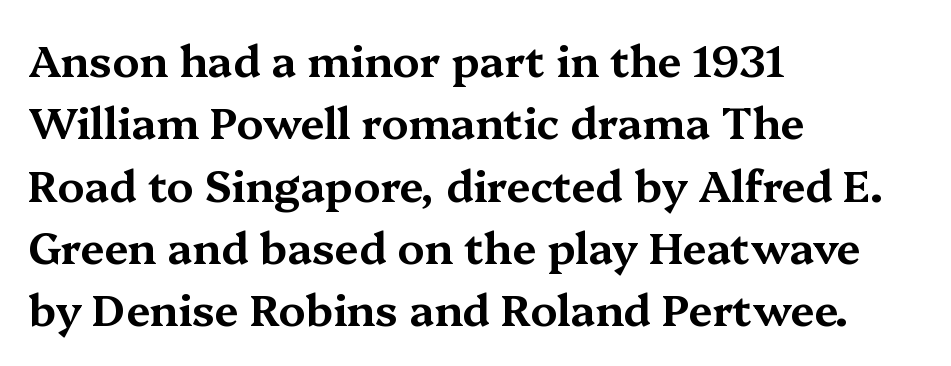
The image shows 43 px wide serif type, upright; set left-aligned, normal line spacing (1.45x), normal letter spacing, not underlined; medium stroke contrast and a medium x-height.
